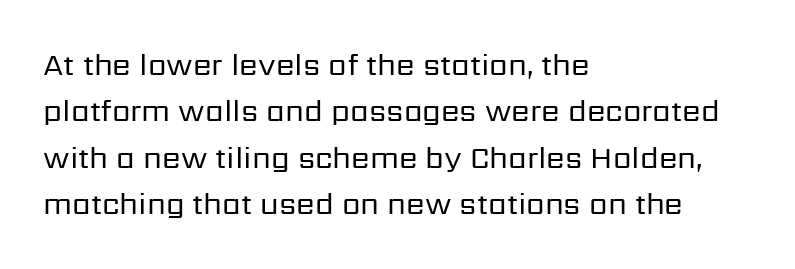
Nope, not italic — everything's standing straight. Alignment: flush left. The area under the type is left untouched. Students, observe: this is what conventionally led text looks like.
